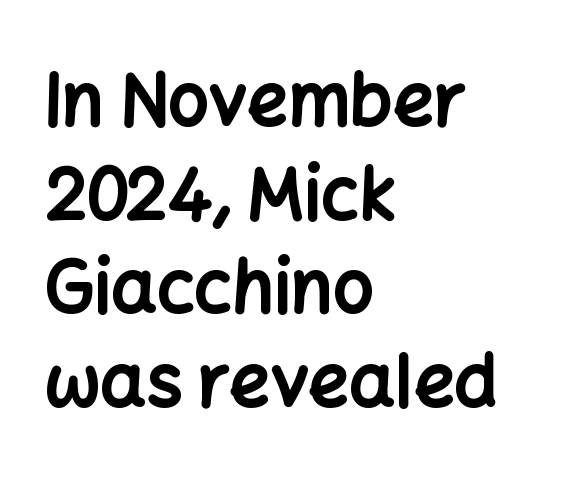
Q: Is the text bold? A: Yes.
Q: Is the text italic (slanted)? A: No, it is upright.
Q: Is the typeface a serif or a sans-serif typeface? A: Sans-serif.
Q: Is the text underlined? A: No.
Q: How is the paragraph aligned? A: Left-aligned.
Q: Is the spacing between letters normal or unusually wide? A: Normal.
Q: Is the spacing between lines tight, normal or loose? A: Normal.
Q: Width (condensed, normal, or wide)? A: Normal.
Q: Stroke contrast? A: Low.
Q: x-height? A: Medium.
Q: Monospaced? A: No.
